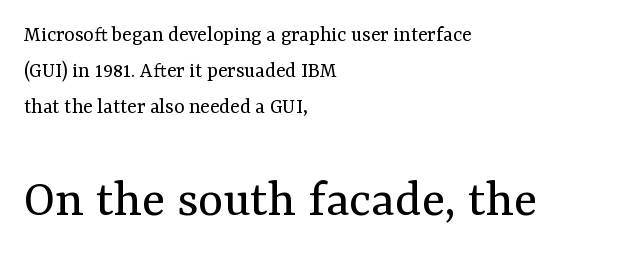
{"serif": "yes", "italic": "no", "bold": "no", "weight": "regular", "width": "normal", "stroke_contrast": "medium", "x_height": "medium", "monospaced": "no", "underline": "no", "align": "left", "line_spacing": "normal", "line_spacing_ratio": 1.64, "letter_spacing": "normal", "letter_spacing_em": 0.0, "larger_block": "second", "size_ratio": 2.45, "glyph_px": 54}
